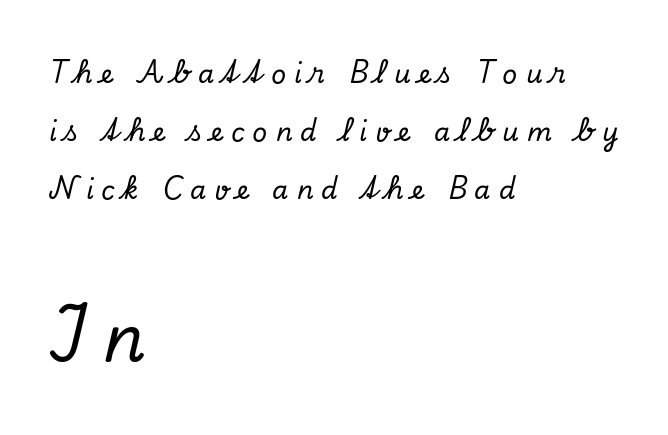
{"serif": "yes", "italic": "yes", "lean": "right", "slant_degrees": 13, "width": "normal", "stroke_contrast": "low", "x_height": "small", "monospaced": "no", "underline": "no", "align": "left", "line_spacing": "loose", "line_spacing_ratio": 2.23, "letter_spacing": "wide", "letter_spacing_em": 0.31, "larger_block": "second", "size_ratio": 2.54, "glyph_px": 66}
